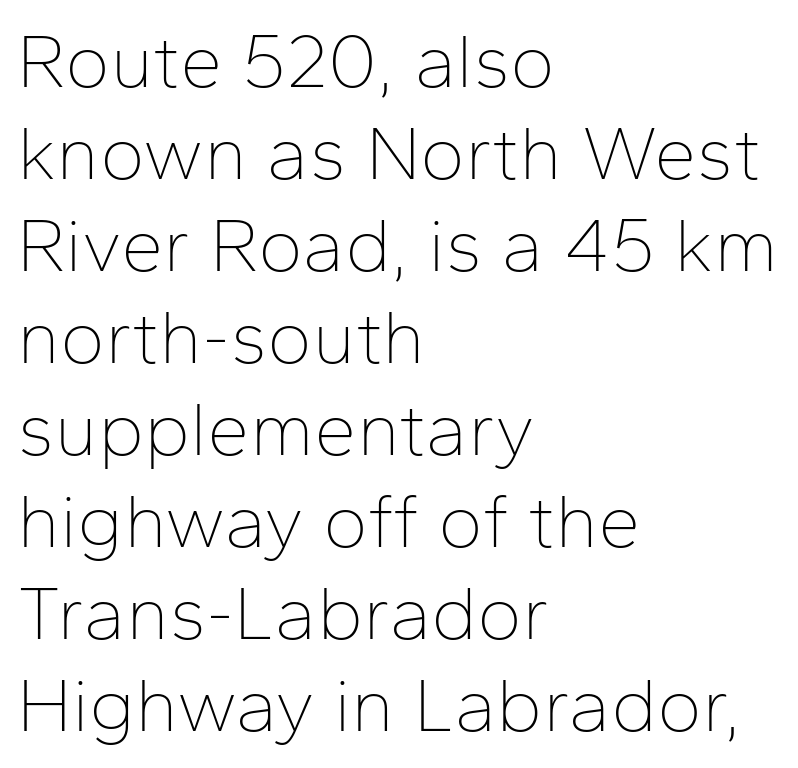
Q: Is the text bold? A: No.
Q: Is the text italic (slanted)? A: No, it is upright.
Q: Is the typeface a serif or a sans-serif typeface? A: Sans-serif.
Q: Is the text underlined? A: No.
Q: How is the paragraph aligned? A: Left-aligned.
Q: Is the spacing between letters normal or unusually wide? A: Normal.
Q: Width (condensed, normal, or wide)? A: Normal.
Q: Stroke contrast? A: Low.
Q: x-height? A: Medium.
Q: Monospaced? A: No.
